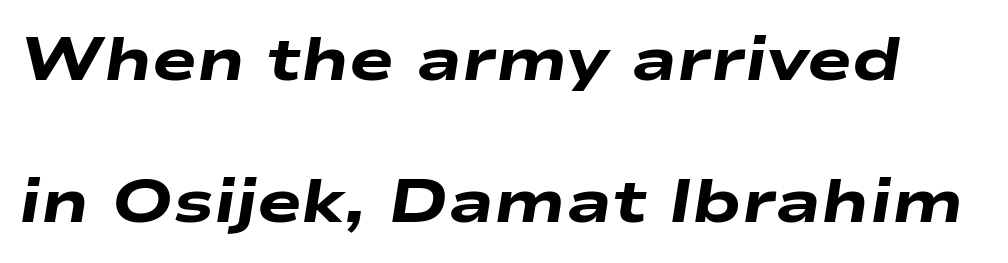
{"italic": "yes", "lean": "right", "slant_degrees": 9, "bold": "yes", "weight": "heavy", "width": "wide", "stroke_contrast": "low", "x_height": "medium", "monospaced": "no", "underline": "no", "line_spacing": "loose", "line_spacing_ratio": 2.36, "letter_spacing": "normal", "letter_spacing_em": 0.0, "glyph_px": 60}
